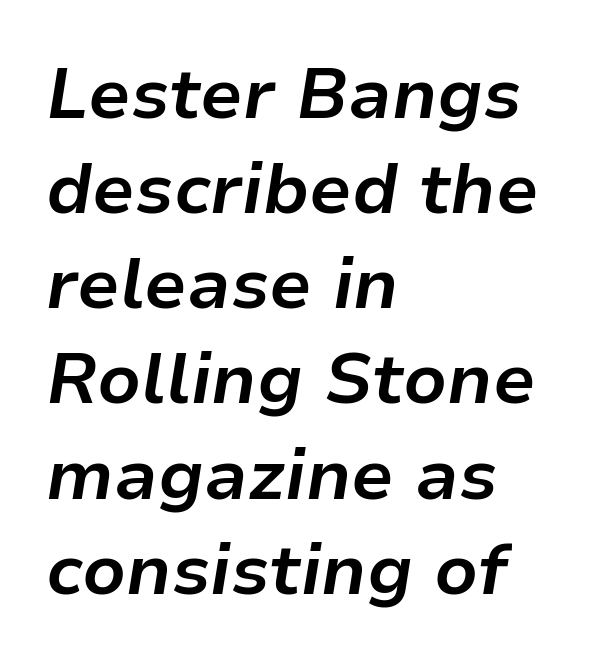
Q: Is the text bold? A: Yes.
Q: Is the text italic (slanted)? A: Yes, it leans right by about 9 degrees.
Q: Is the text underlined? A: No.
Q: How is the paragraph aligned? A: Left-aligned.
Q: Is the spacing between letters normal or unusually wide? A: Normal.
Q: Is the spacing between lines tight, normal or loose? A: Normal.
Q: Width (condensed, normal, or wide)? A: Normal.
Q: Stroke contrast? A: Low.
Q: x-height? A: Medium.
Q: Monospaced? A: No.
